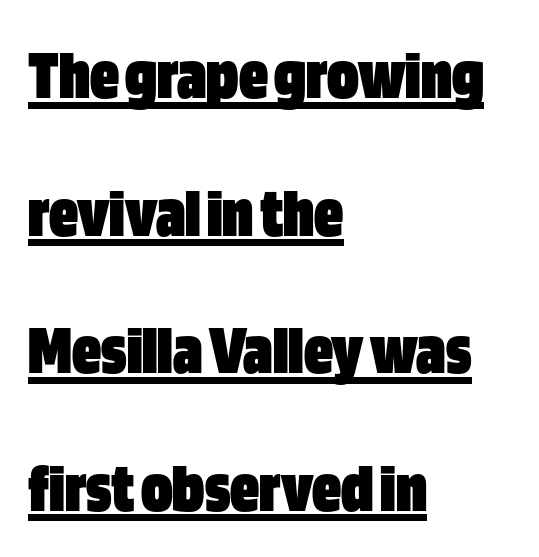
Each letter's strokes conclude bluntly, with no projecting serifs. The typesetter chose a ragged-right arrangement here. Heavy, bold letterforms. This sample uses plain, unmodified letter spacing. A great deal of white space separates one row of letters from the next.
